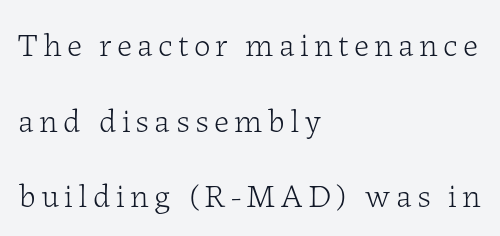
{"serif": "yes", "italic": "no", "bold": "no", "weight": "light", "width": "normal", "stroke_contrast": "low", "x_height": "medium", "monospaced": "no", "underline": "no", "align": "left", "line_spacing": "loose", "line_spacing_ratio": 2.29, "glyph_px": 33}
